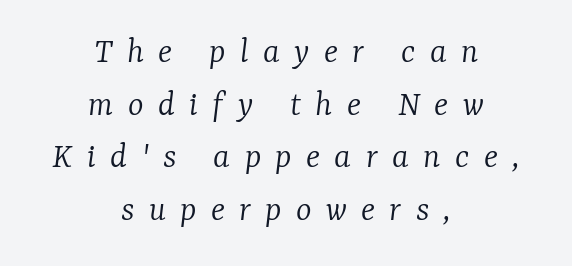
The image shows 37 px light serif type, italic (leaning right); set centered, normal line spacing (1.42x), unusually wide letter spacing (+0.39 em), not underlined; low stroke contrast and a medium x-height.
